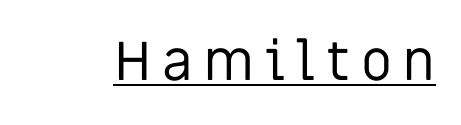
A typesetter would call this proportional, since set widths differ per character. Nope, not italic — everything's standing straight. Heaviness? Minimal to ordinary, like unemphasized prose. A typesetter would label this face a sans. This sample carries an underscore along the baseline area.
